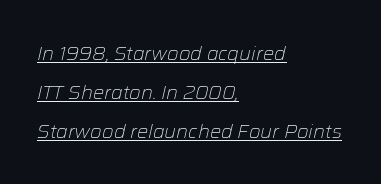
The image shows 20 px text type, italic (leaning right); set left-aligned, loose line spacing (1.95x), normal letter spacing, underlined.
